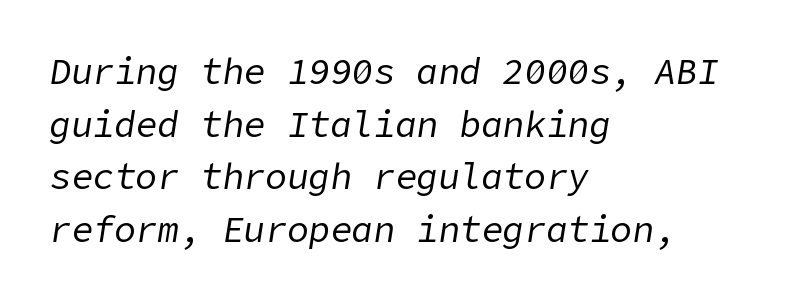
Q: Is the text bold? A: No.
Q: Is the text italic (slanted)? A: Yes, it leans right by about 9 degrees.
Q: Is the text underlined? A: No.
Q: How is the paragraph aligned? A: Left-aligned.
Q: Is the spacing between letters normal or unusually wide? A: Normal.
Q: Is the spacing between lines tight, normal or loose? A: Normal.
Q: Width (condensed, normal, or wide)? A: Normal.
Q: Stroke contrast? A: Low.
Q: x-height? A: Medium.
